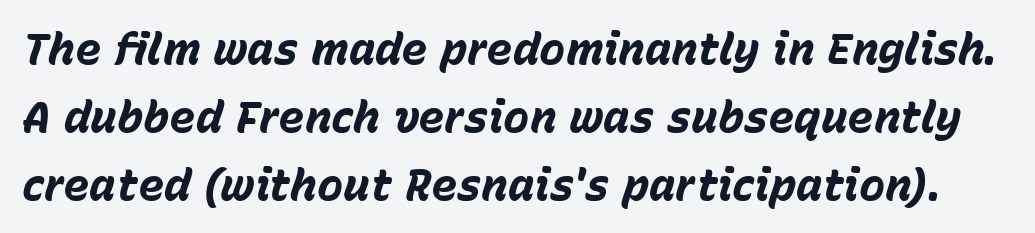
{"italic": "yes", "lean": "right", "slant_degrees": 15, "bold": "yes", "weight": "bold", "width": "normal", "stroke_contrast": "low", "x_height": "medium", "monospaced": "no", "underline": "no", "line_spacing": "normal", "line_spacing_ratio": 1.54, "letter_spacing": "normal", "letter_spacing_em": 0.0, "glyph_px": 44}
